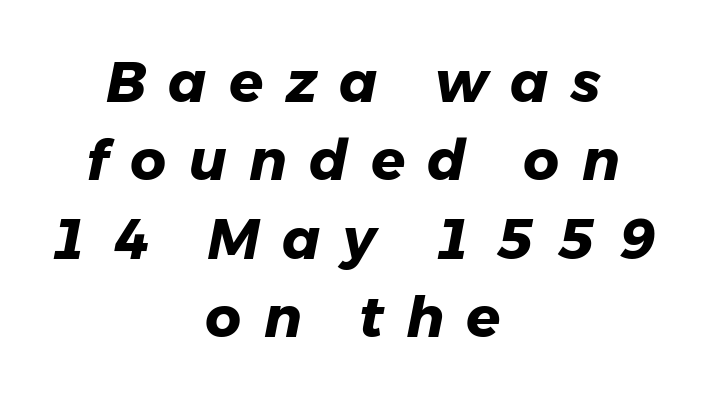
The image shows 56 px heavy type, italic (leaning right); set centered, normal line spacing (1.4x), unusually wide letter spacing (+0.4 em), not underlined; low stroke contrast and a medium x-height.
